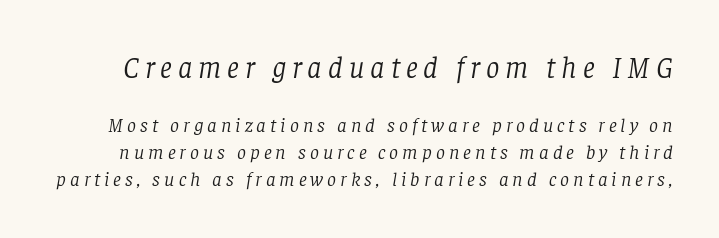
The letters advance in unequal steps, a hallmark of proportional type. The face used here has a pronounced slope to its letters. The more generous point size was reserved for the upper chunk. The glyphs in this specimen are seriffed. Check under the words: just untouched page.
